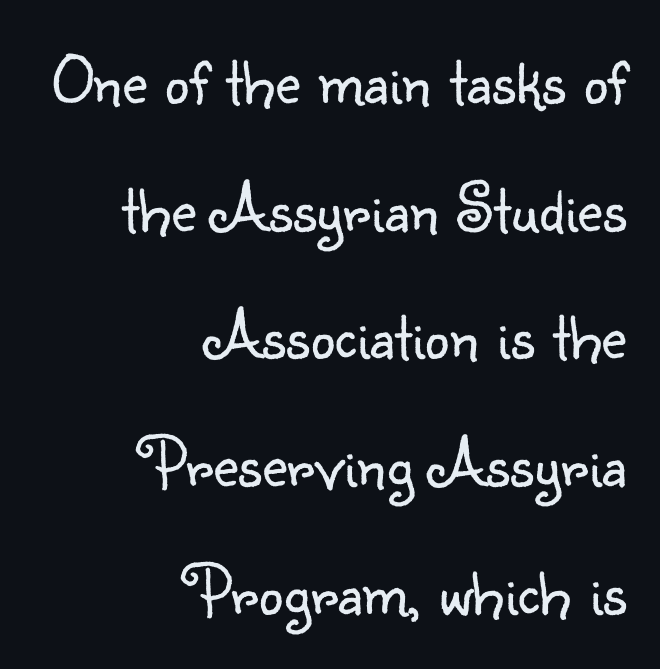
The image shows 69 px light sans-serif type, upright; set right-aligned, line spacing 1.85x, normal letter spacing, not underlined; low stroke contrast and a small x-height.
